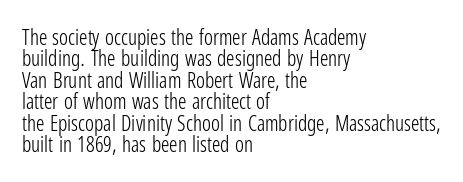
{"italic": "no", "bold": "no", "underline": "no", "align": "left", "line_spacing": "tight", "line_spacing_ratio": 1.02, "letter_spacing": "normal", "letter_spacing_em": 0.0, "glyph_px": 21}
